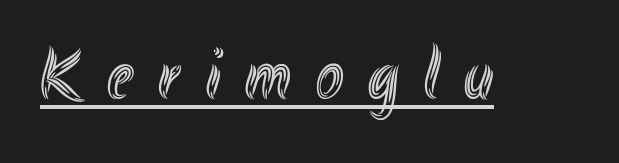
{"width": "condensed", "x_height": "small", "monospaced": "no", "underline": "yes", "letter_spacing": "wide", "letter_spacing_em": 0.34, "glyph_px": 74}
